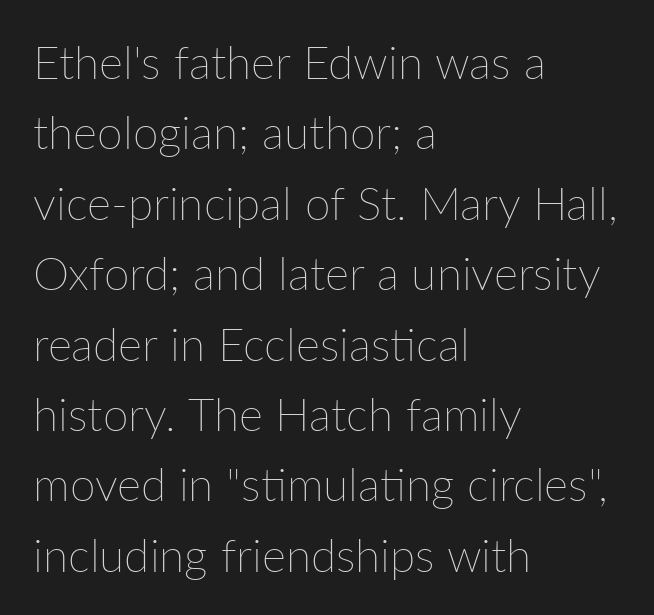
Q: Is the text bold? A: No.
Q: Is the text italic (slanted)? A: No, it is upright.
Q: Is the text underlined? A: No.
Q: How is the paragraph aligned? A: Left-aligned.
Q: Is the spacing between letters normal or unusually wide? A: Normal.
Q: Is the spacing between lines tight, normal or loose? A: Normal.
Q: Width (condensed, normal, or wide)? A: Normal.
Q: Stroke contrast? A: Low.
Q: x-height? A: Medium.
Q: Monospaced? A: No.
